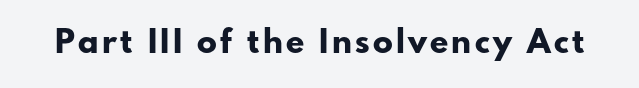
The image shows 33 px bold sans-serif type, upright; set not underlined; low stroke contrast and a small x-height.
